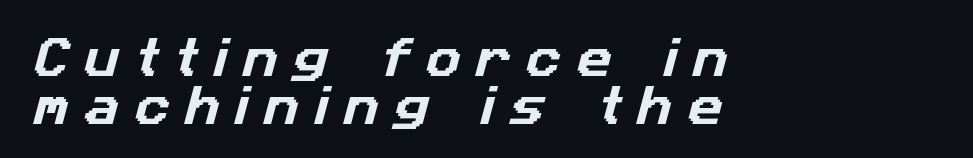
The image shows 43 px sans-serif type; set left-aligned, tight line spacing (1.12x), unusually wide letter spacing (+0.36 em), not underlined; low stroke contrast and a medium x-height.
